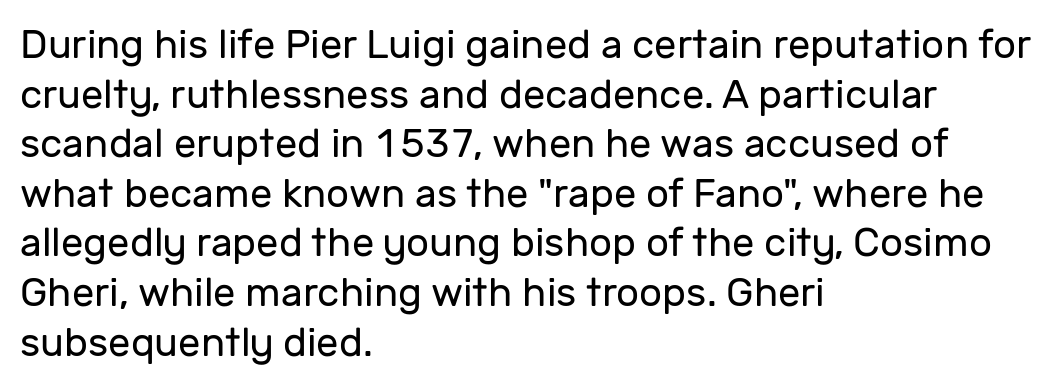
The glyphs in this specimen are sans serif. Think standard paragraph weight, or any step lighter than that. Tracking value appears to be zero — textbook default spacing. Note the varied advance widths — an 'i' is clearly narrower than an 'm'.
